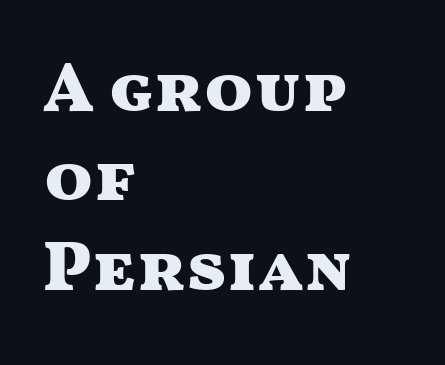
The image shows 71 px heavy, wide sans-serif type, upright; set left-aligned, normal line spacing (1.26x), normal letter spacing, not underlined; medium stroke contrast and a medium x-height.
